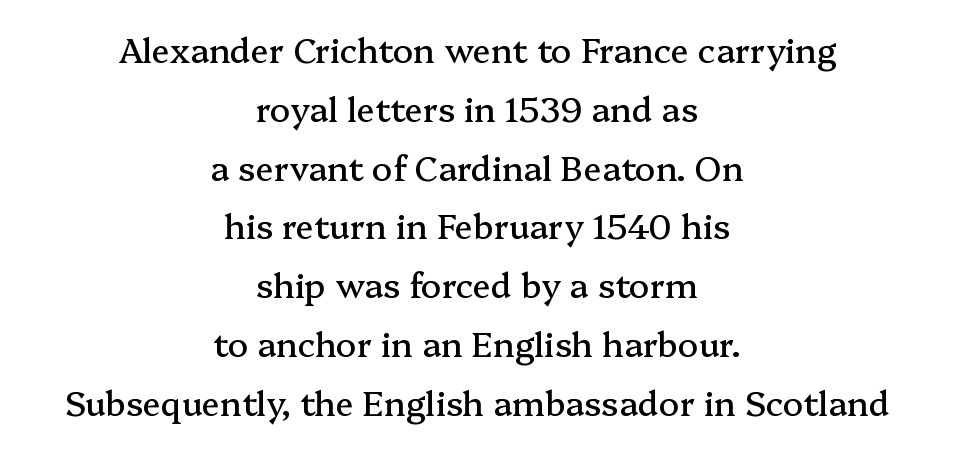
Q: Is the text italic (slanted)? A: No, it is upright.
Q: Is the typeface a serif or a sans-serif typeface? A: Serif.
Q: Is the text underlined? A: No.
Q: How is the paragraph aligned? A: Centered.
Q: Is the spacing between letters normal or unusually wide? A: Normal.
Q: Width (condensed, normal, or wide)? A: Normal.
Q: Stroke contrast? A: Medium.
Q: x-height? A: Medium.
Q: Monospaced? A: No.
